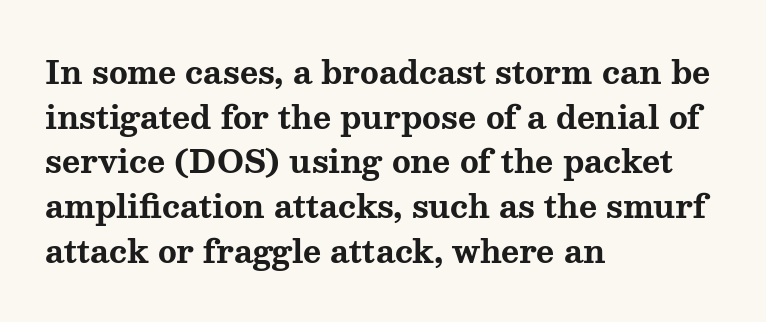
Q: Is the text bold? A: Yes.
Q: Is the text italic (slanted)? A: No, it is upright.
Q: Is the typeface a serif or a sans-serif typeface? A: Serif.
Q: Is the text underlined? A: No.
Q: How is the paragraph aligned? A: Left-aligned.
Q: Is the spacing between letters normal or unusually wide? A: Normal.
Q: Is the spacing between lines tight, normal or loose? A: Normal.
Q: Width (condensed, normal, or wide)? A: Wide.
Q: Stroke contrast? A: Medium.
Q: x-height? A: Medium.
Q: Monospaced? A: No.
